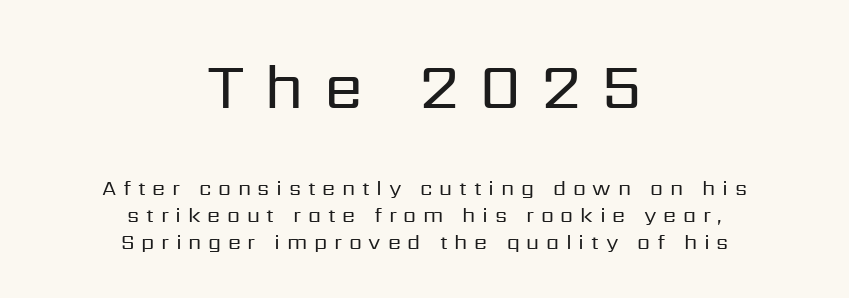
{"serif": "no", "italic": "no", "bold": "no", "weight": "regular", "width": "normal", "stroke_contrast": "low", "x_height": "medium", "monospaced": "no", "underline": "no", "align": "center", "line_spacing": "normal", "line_spacing_ratio": 1.28, "letter_spacing": "wide", "letter_spacing_em": 0.32, "larger_block": "first", "size_ratio": 3.0, "glyph_px": 63}
